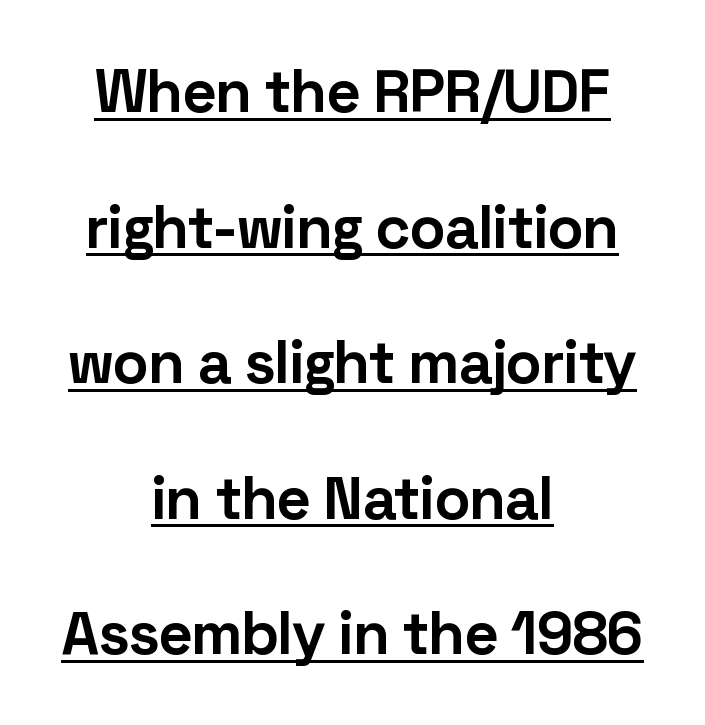
{"serif": "no", "italic": "no", "bold": "yes", "weight": "bold", "width": "normal", "stroke_contrast": "low", "x_height": "medium", "monospaced": "no", "underline": "yes", "align": "center", "line_spacing": "loose", "line_spacing_ratio": 2.26, "letter_spacing": "normal", "letter_spacing_em": 0.0, "glyph_px": 60}
